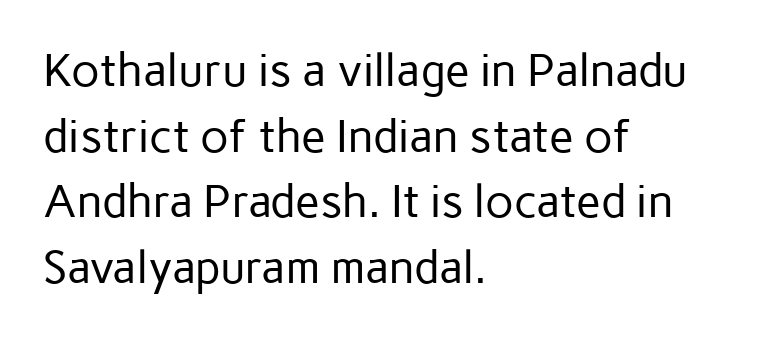
Quick note: not italic, upright. Letters have the restrained weight of plain body copy at most. These lines sit exactly where default settings would place them. A bare baseline throughout the passage.
